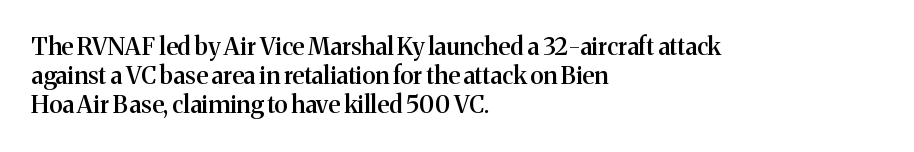
A fair bit of extra ink — the face is semibold, not bold. Reading down the block, your eye returns to a fixed left position each line. Style check: upright. Compared with typical body copy, the letter spacing here is the same. The passage shown is not underscored anywhere.
